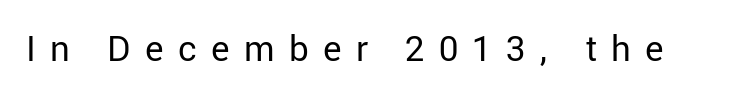
The image shows 35 px regular-weight sans-serif type, upright; set unusually wide letter spacing (+0.41 em), not underlined; low stroke contrast and a medium x-height.
